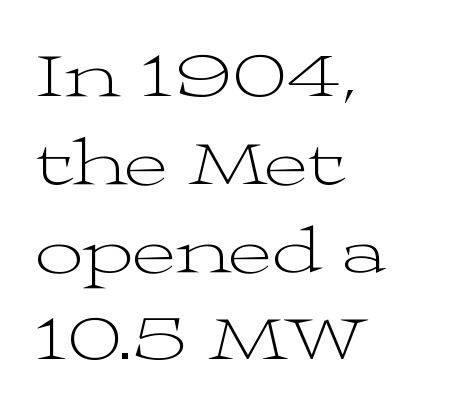
Q: Is the text bold? A: No.
Q: Is the text italic (slanted)? A: No, it is upright.
Q: Is the typeface a serif or a sans-serif typeface? A: Serif.
Q: Is the text underlined? A: No.
Q: How is the paragraph aligned? A: Left-aligned.
Q: Is the spacing between letters normal or unusually wide? A: Normal.
Q: Is the spacing between lines tight, normal or loose? A: Normal.
Q: Width (condensed, normal, or wide)? A: Wide.
Q: Stroke contrast? A: Medium.
Q: x-height? A: Medium.
Q: Monospaced? A: No.
